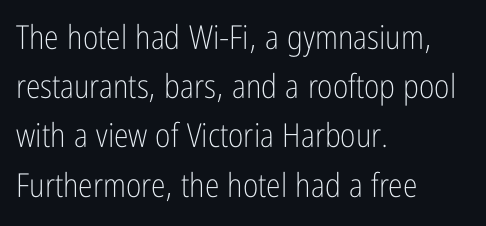
The image shows 33 px light, condensed sans-serif type, upright; set left-aligned, normal line spacing (1.49x), normal letter spacing, not underlined; low stroke contrast and a medium x-height.
